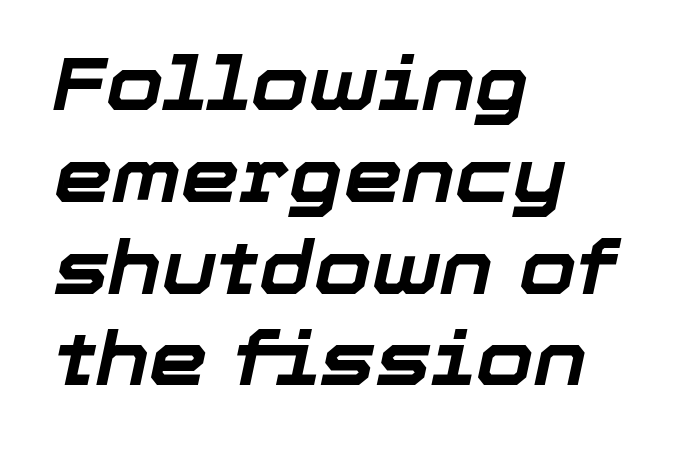
The lines in this sample share a left origin and differ only in where they stop. The rendering applies a slant to the glyphs. Nothing unusual about the tracking: characters are spaced as the font intends. Beneath every word, the page is bare. Proportional: the letters do not fall into vertical columns.
